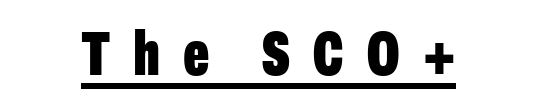
The specimen reads as upright at a glance. Decoration check: the copy is underlined. The typesetting leans heavy: a genuine bold. Looks like regular typesetting: each glyph gets only the width it needs.
